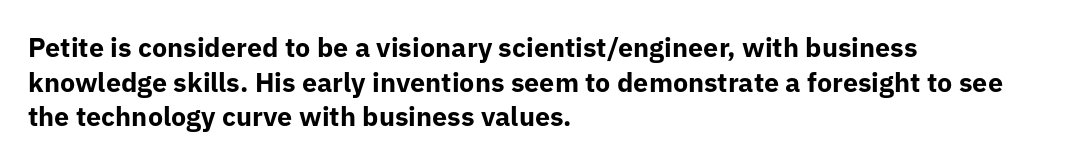
The image shows 27 px bold type, upright; set left-aligned, normal line spacing (1.28x), normal letter spacing, not underlined.
